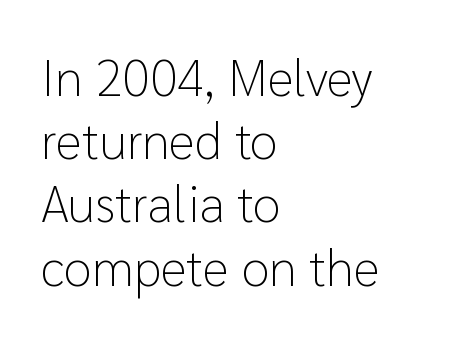
{"serif": "no", "italic": "no", "bold": "no", "weight": "light", "width": "normal", "stroke_contrast": "low", "x_height": "medium", "monospaced": "no", "underline": "no", "align": "left", "line_spacing_ratio": 1.24, "letter_spacing": "normal", "letter_spacing_em": 0.0, "glyph_px": 51}
